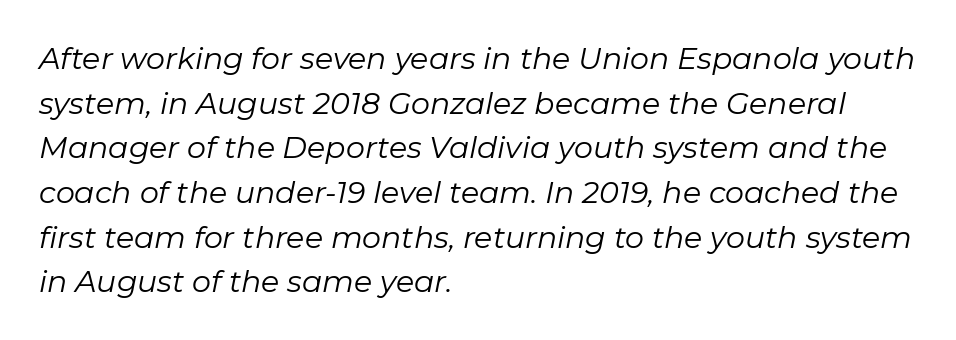
The image shows 30 px regular-weight type, italic (leaning right); set left-aligned, normal line spacing (1.49x), normal letter spacing, not underlined; low stroke contrast and a medium x-height.
